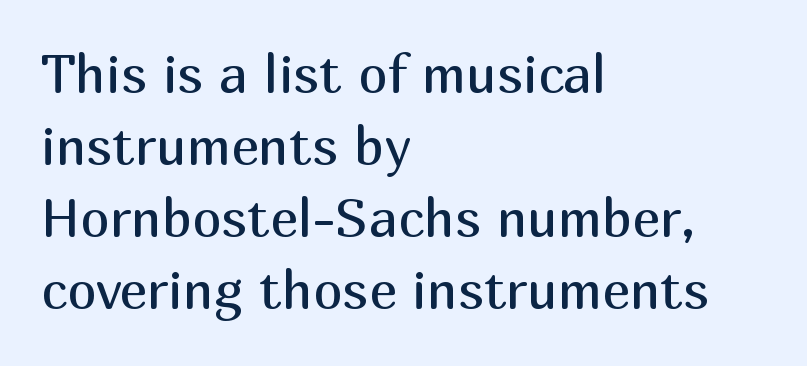
The image shows 53 px regular-weight sans-serif type, upright; set left-aligned, normal line spacing (1.36x), normal letter spacing, not underlined; medium stroke contrast and a medium x-height.
